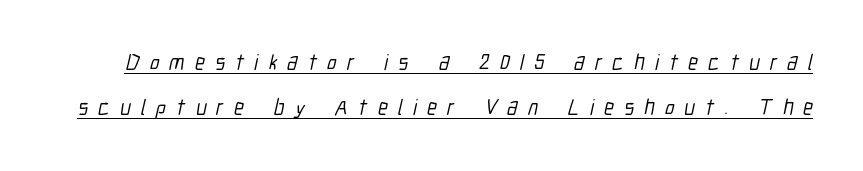
The image shows 22 px text type; set loose line spacing (2.05x), unusually wide letter spacing (+0.46 em), underlined.
